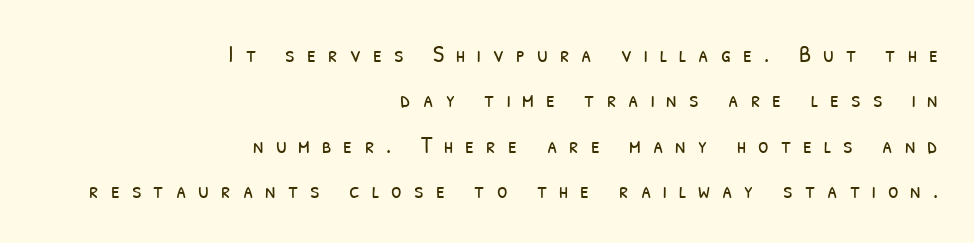
The weight tops out at a normal text grade. Descenders hang freely into open space. The gaps between neighbouring characters are conspicuously large. The setting favours the right margin, as signatures and pull-quotes sometimes do.
